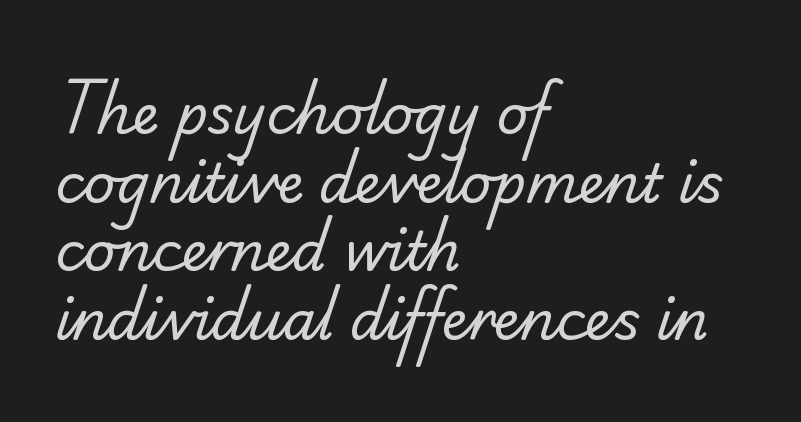
{"serif": "yes", "bold": "no", "weight": "regular", "width": "normal", "stroke_contrast": "low", "x_height": "small", "monospaced": "no", "underline": "no", "align": "left", "line_spacing": "normal", "line_spacing_ratio": 1.27, "letter_spacing": "normal", "letter_spacing_em": 0.0, "glyph_px": 54}
